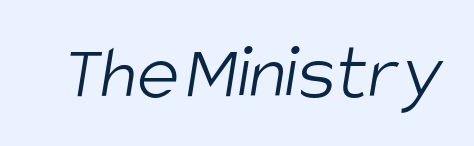
Q: Is the text bold? A: No.
Q: Is the typeface a serif or a sans-serif typeface? A: Sans-serif.
Q: Is the text underlined? A: No.
Q: Is the spacing between letters normal or unusually wide? A: Normal.
Q: Width (condensed, normal, or wide)? A: Condensed.
Q: Stroke contrast? A: Low.
Q: x-height? A: Large.
Q: Monospaced? A: No.
